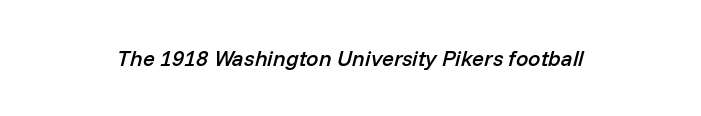
The image shows 22 px text type, italic (leaning right); set normal letter spacing, not underlined.
